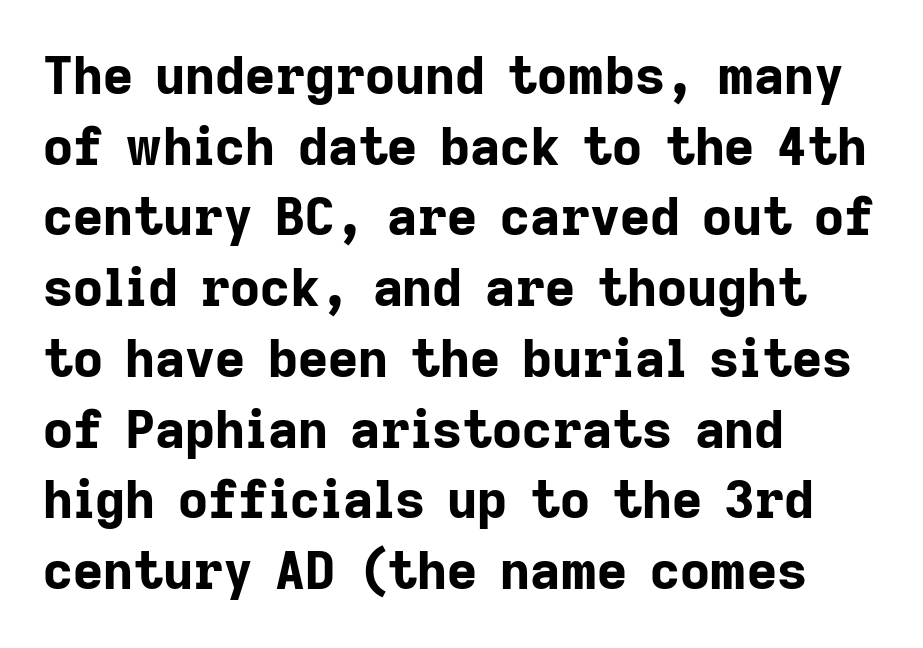
Q: Is the text bold? A: Yes.
Q: Is the text italic (slanted)? A: No, it is upright.
Q: Is the typeface a serif or a sans-serif typeface? A: Sans-serif.
Q: Is the text underlined? A: No.
Q: How is the paragraph aligned? A: Left-aligned.
Q: Is the spacing between letters normal or unusually wide? A: Normal.
Q: Is the spacing between lines tight, normal or loose? A: Normal.
Q: Width (condensed, normal, or wide)? A: Normal.
Q: Stroke contrast? A: Low.
Q: x-height? A: Medium.
Q: Monospaced? A: No.
